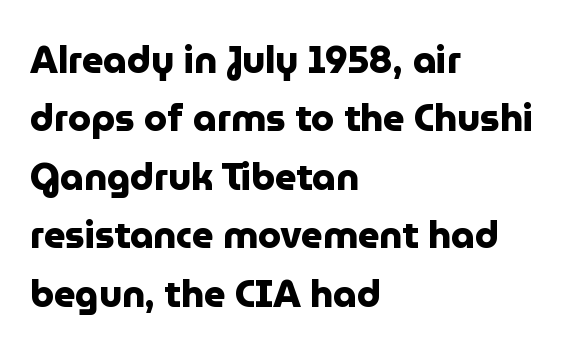
Q: Is the text bold? A: Yes.
Q: Is the text italic (slanted)? A: No, it is upright.
Q: Is the typeface a serif or a sans-serif typeface? A: Sans-serif.
Q: Is the text underlined? A: No.
Q: How is the paragraph aligned? A: Left-aligned.
Q: Is the spacing between letters normal or unusually wide? A: Normal.
Q: Is the spacing between lines tight, normal or loose? A: Normal.
Q: Width (condensed, normal, or wide)? A: Normal.
Q: Stroke contrast? A: Low.
Q: x-height? A: Medium.
Q: Monospaced? A: No.
